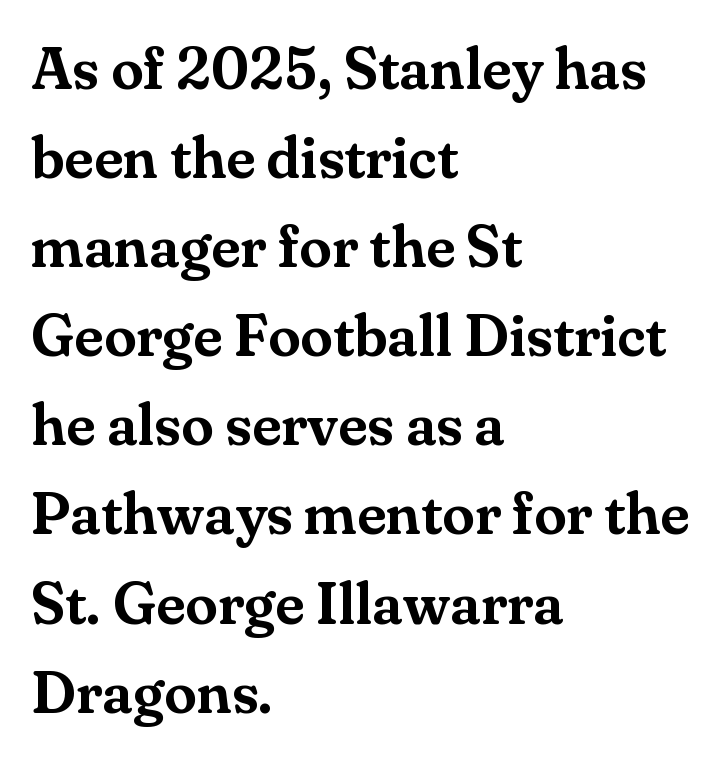
Q: Is the text italic (slanted)? A: No, it is upright.
Q: Is the typeface a serif or a sans-serif typeface? A: Serif.
Q: Is the text underlined? A: No.
Q: How is the paragraph aligned? A: Left-aligned.
Q: Is the spacing between letters normal or unusually wide? A: Normal.
Q: Is the spacing between lines tight, normal or loose? A: Normal.
Q: Width (condensed, normal, or wide)? A: Normal.
Q: Stroke contrast? A: Medium.
Q: x-height? A: Small.
Q: Monospaced? A: No.
